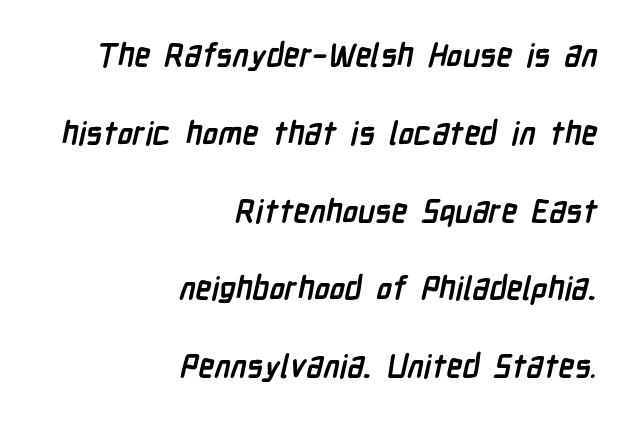
The image shows 32 px semibold, condensed sans-serif type; set right-aligned, loose line spacing (2.43x), normal letter spacing, not underlined; low stroke contrast and a medium x-height.
